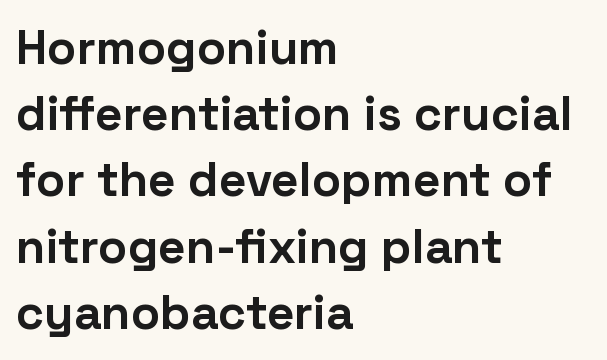
Q: Is the text bold? A: Yes.
Q: Is the text italic (slanted)? A: No, it is upright.
Q: Is the typeface a serif or a sans-serif typeface? A: Sans-serif.
Q: Is the text underlined? A: No.
Q: How is the paragraph aligned? A: Left-aligned.
Q: Is the spacing between letters normal or unusually wide? A: Normal.
Q: Is the spacing between lines tight, normal or loose? A: Normal.
Q: Width (condensed, normal, or wide)? A: Normal.
Q: Stroke contrast? A: Low.
Q: x-height? A: Medium.
Q: Monospaced? A: No.
